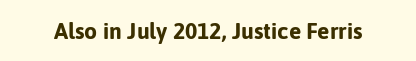
Notice how thick the strokes are: this is what a full bold looks like. In terms of letterspacing, this is plain default setting. The specimen omits any rule beneath the text block's lines. The lettering stays uniformly vertical, giving the passage a roman look.
